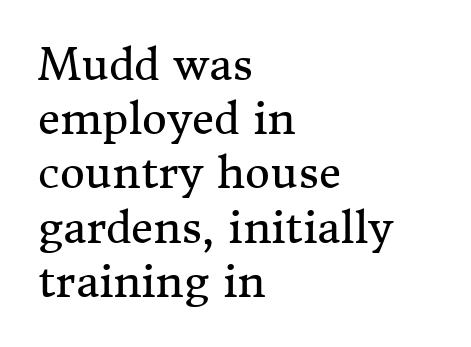
The image shows 43 px regular-weight serif type, upright; set left-aligned, normal line spacing (1.26x), normal letter spacing, not underlined; medium stroke contrast and a medium x-height.
